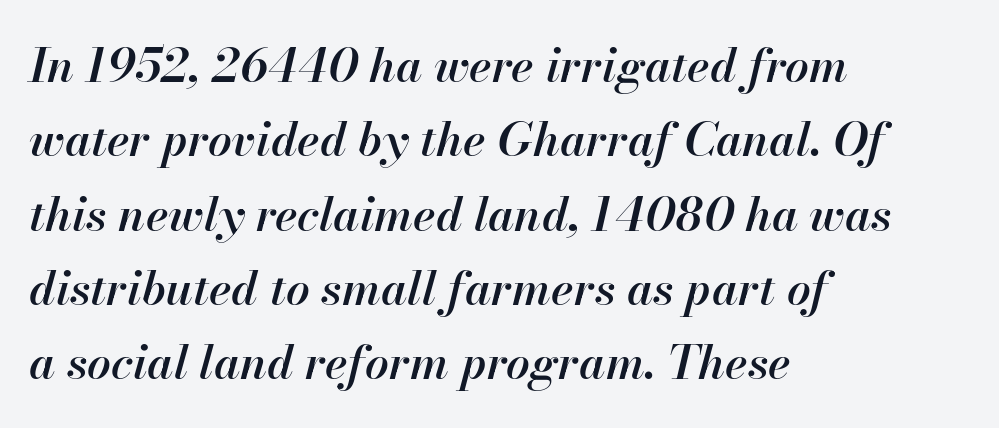
Q: Is the text bold? A: Semi-bold.
Q: Is the text italic (slanted)? A: Yes, it leans right by about 13 degrees.
Q: Is the text underlined? A: No.
Q: How is the paragraph aligned? A: Left-aligned.
Q: Is the spacing between letters normal or unusually wide? A: Normal.
Q: Is the spacing between lines tight, normal or loose? A: Normal.
Q: Width (condensed, normal, or wide)? A: Normal.
Q: Stroke contrast? A: High.
Q: x-height? A: Small.
Q: Monospaced? A: No.
